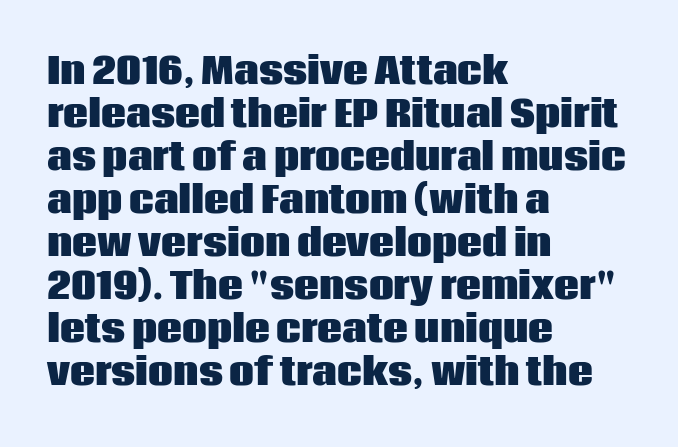
The image shows 35 px heavy sans-serif type, upright; set left-aligned, line spacing 1.23x, normal letter spacing, not underlined; low stroke contrast and a large x-height.
